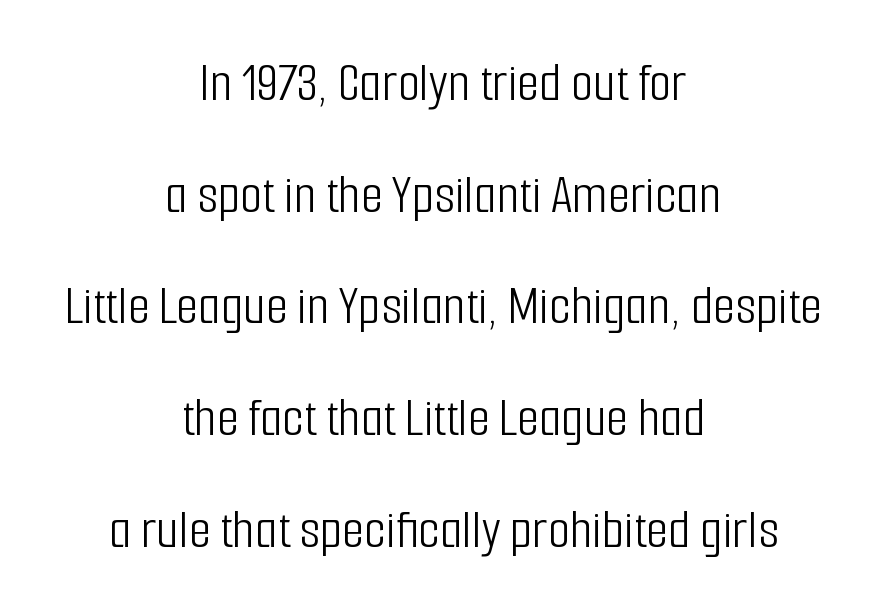
{"serif": "no", "italic": "no", "bold": "no", "weight": "light", "width": "condensed", "stroke_contrast": "low", "x_height": "medium", "monospaced": "no", "underline": "no", "align": "center", "line_spacing": "loose", "line_spacing_ratio": 1.96, "letter_spacing": "normal", "letter_spacing_em": 0.0, "glyph_px": 57}
